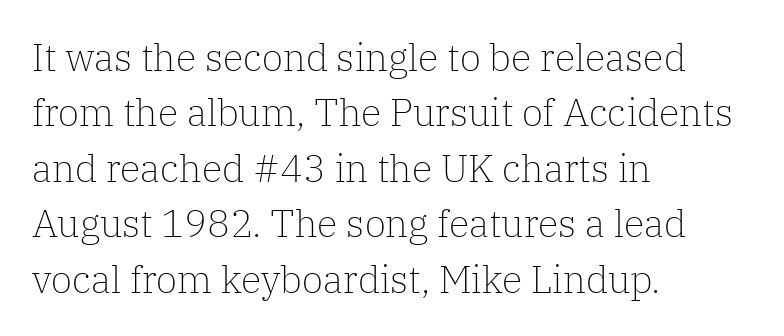
The lines sit at an ordinary, default distance from one another. The strip under each line holds only bare page. Note: serifs present on the glyphs. Italic? Not at all — the glyphs are vertical.
